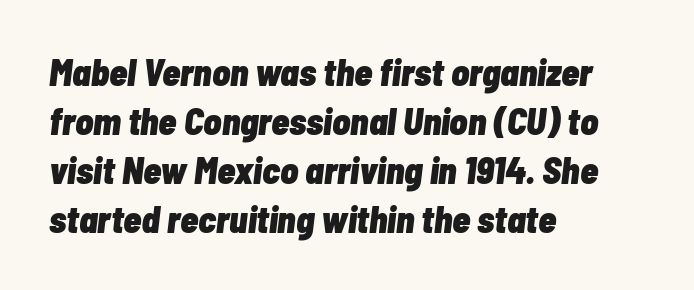
{"italic": "yes", "lean": "right", "slant_degrees": 7, "bold": "yes", "weight": "heavy", "width": "condensed", "stroke_contrast": "low", "x_height": "medium", "monospaced": "no", "underline": "no", "align": "left", "line_spacing": "normal", "line_spacing_ratio": 1.32, "letter_spacing": "normal", "letter_spacing_em": 0.0, "glyph_px": 37}
